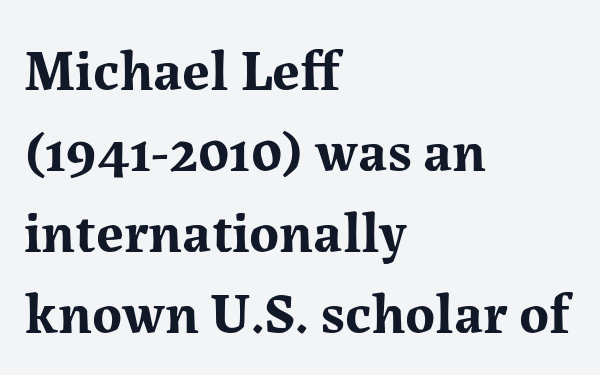
{"serif": "yes", "italic": "no", "bold": "yes", "weight": "bold", "width": "normal", "stroke_contrast": "medium", "x_height": "medium", "monospaced": "no", "underline": "no", "align": "left", "line_spacing": "normal", "line_spacing_ratio": 1.42, "letter_spacing": "normal", "letter_spacing_em": 0.0, "glyph_px": 57}
